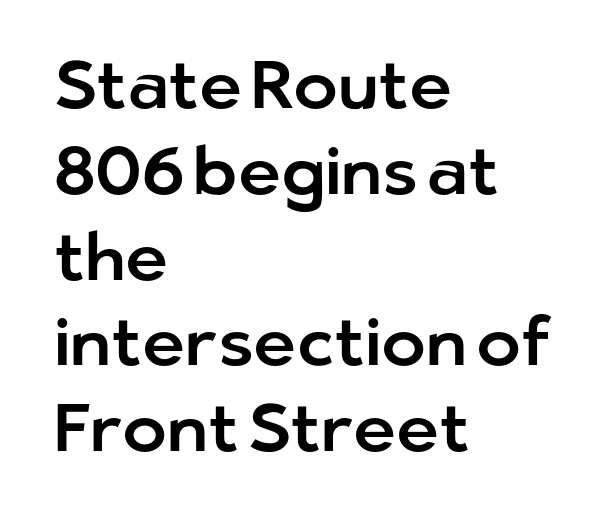
{"serif": "no", "italic": "no", "width": "normal", "stroke_contrast": "low", "x_height": "medium", "monospaced": "no", "underline": "no", "align": "left", "line_spacing": "normal", "line_spacing_ratio": 1.28, "letter_spacing": "normal", "letter_spacing_em": 0.0, "glyph_px": 67}
